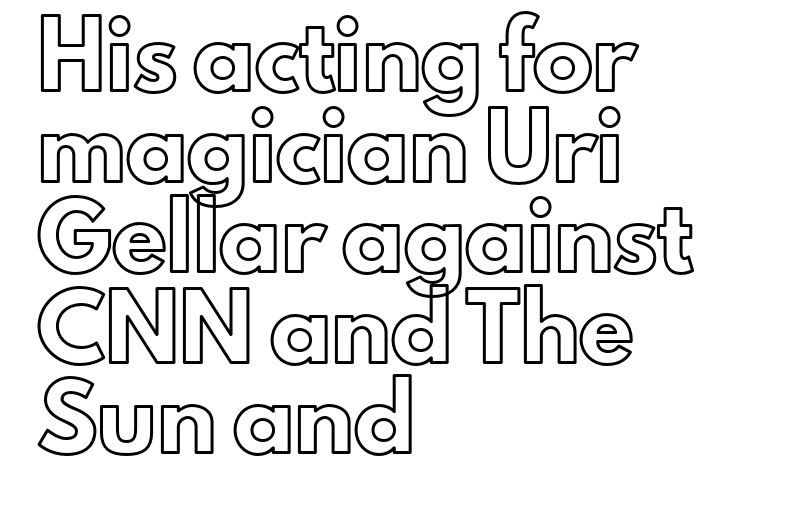
The image shows 60 px text type, upright; set left-aligned, normal line spacing (1.51x), normal letter spacing, not underlined; a small x-height.
